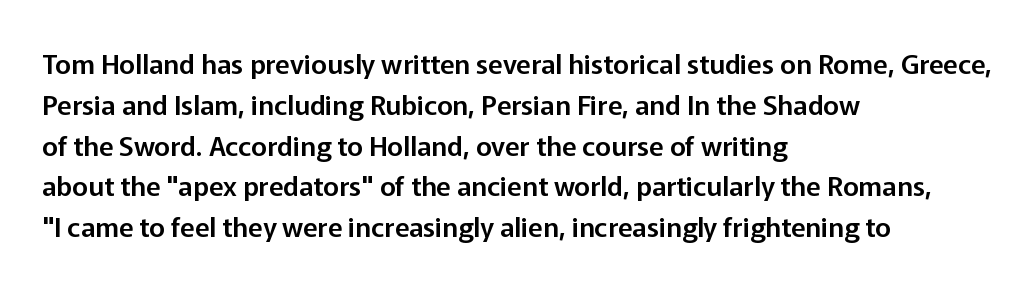
The image shows 27 px text type, upright; set left-aligned, normal line spacing (1.51x), normal letter spacing, not underlined.
